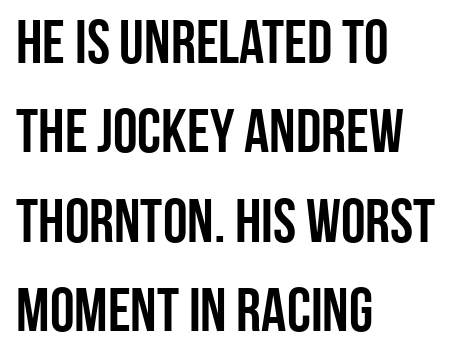
Are there feet on the stems? There aren't — it's a sans. Nobody drew a line under any word here. Letter spacing: default. These lines sit exactly where default settings would place them. When letters stand straight like this, we call the style roman or upright. This sample has the flowing, uneven cadence of proportional lettering.
